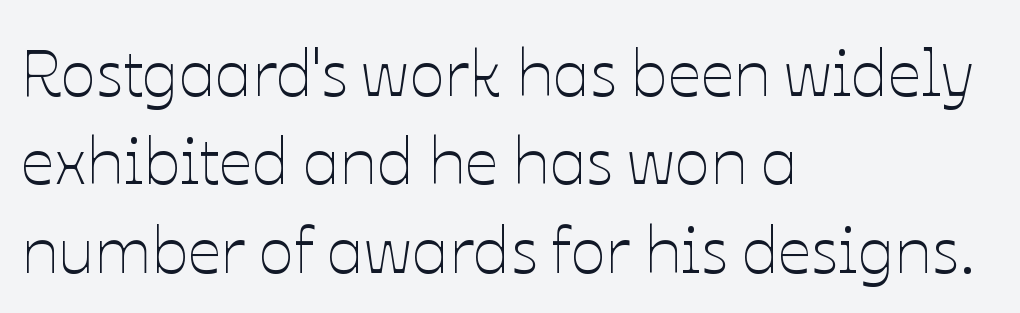
The cut favours lightness, reaching ordinary text weight at its darkest. Looks like regular typesetting: each glyph gets only the width it needs. The lines in this sample share a left origin and differ only in where they stop. Any mark beneath the type? The region is blank. There is no visible air inserted between adjacent glyphs. The passage shown stacks its lines at a standard gap.
